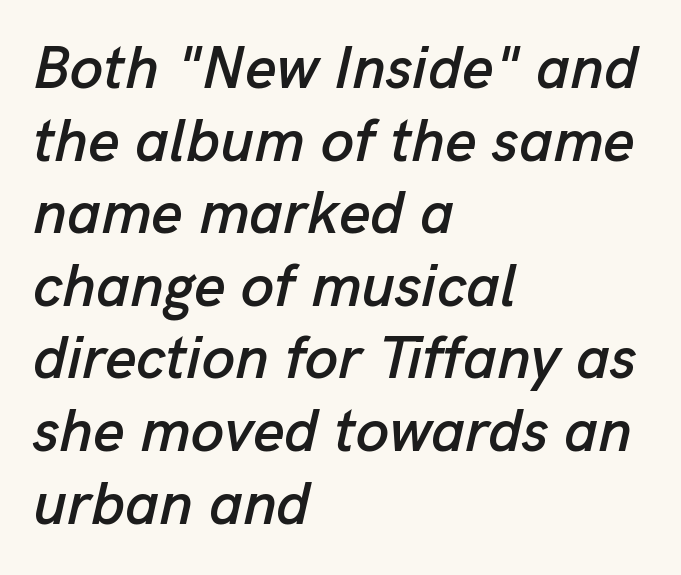
The image shows 60 px text type, italic (leaning right); set left-aligned, line spacing 1.21x, normal letter spacing, not underlined; low stroke contrast and a medium x-height.
